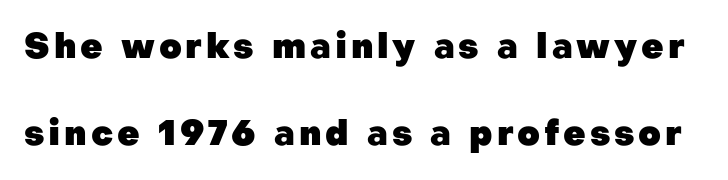
Quick note: underline off. What weight is shown? A full bold with thick strokes. A typesetter would label this face a sans. Leading: increased. You could not count columns in this text — the font is proportionally spaced. In terms of posture, this sample is upright.
